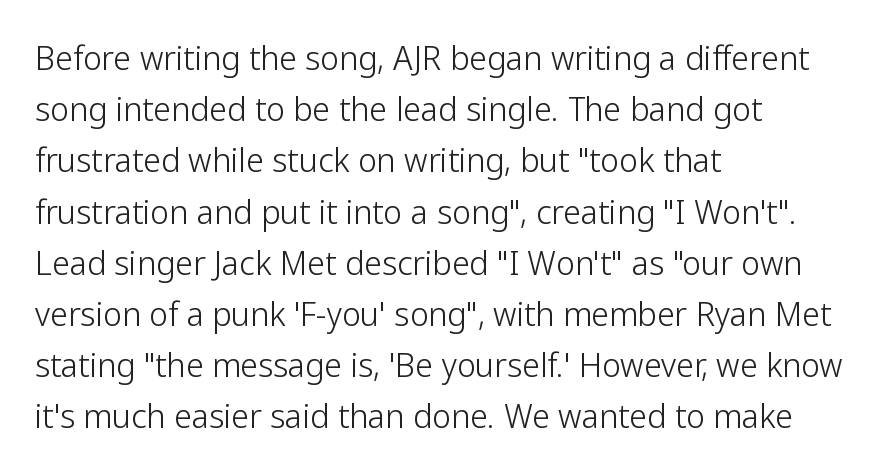
The image shows 32 px light sans-serif type, upright; set left-aligned, normal line spacing (1.6x), normal letter spacing, not underlined; low stroke contrast and a medium x-height.
